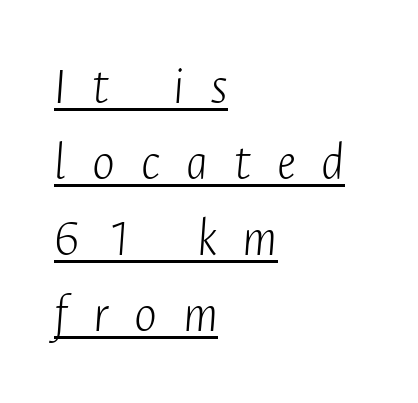
{"italic": "yes", "lean": "right", "slant_degrees": 4, "bold": "no", "weight": "light", "width": "condensed", "stroke_contrast": "low", "x_height": "medium", "monospaced": "no", "underline": "yes", "align": "left", "line_spacing": "normal", "line_spacing_ratio": 1.41, "letter_spacing": "wide", "letter_spacing_em": 0.48, "glyph_px": 54}
